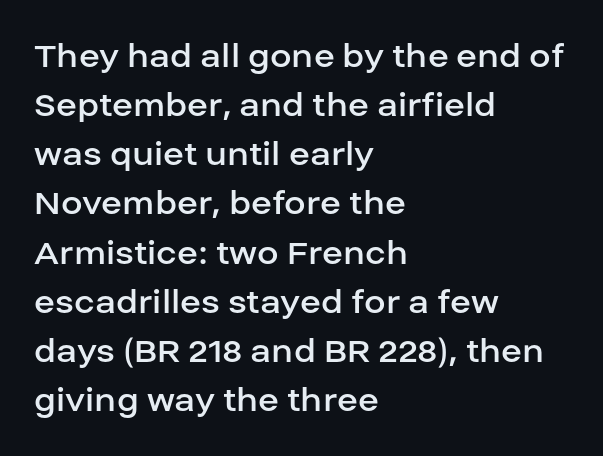
Q: Is the text bold? A: No.
Q: Is the text italic (slanted)? A: No, it is upright.
Q: Is the typeface a serif or a sans-serif typeface? A: Sans-serif.
Q: Is the text underlined? A: No.
Q: How is the paragraph aligned? A: Left-aligned.
Q: Is the spacing between letters normal or unusually wide? A: Normal.
Q: Is the spacing between lines tight, normal or loose? A: Normal.
Q: Width (condensed, normal, or wide)? A: Normal.
Q: Stroke contrast? A: Low.
Q: x-height? A: Large.
Q: Monospaced? A: No.
